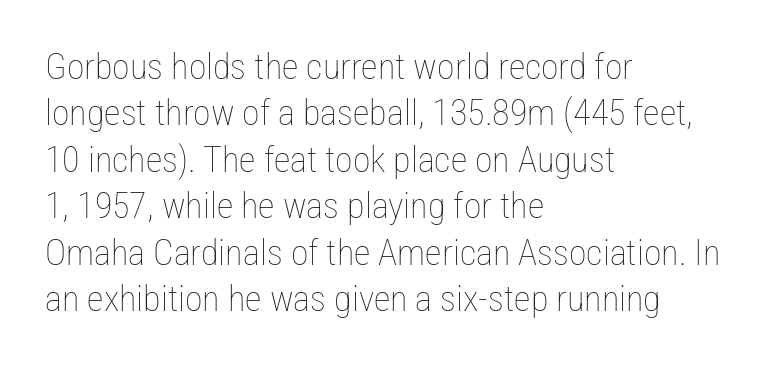
{"italic": "no", "bold": "no", "weight": "thin", "width": "condensed", "stroke_contrast": "low", "x_height": "medium", "monospaced": "no", "underline": "no", "align": "left", "line_spacing": "normal", "line_spacing_ratio": 1.29, "letter_spacing": "normal", "letter_spacing_em": 0.0, "glyph_px": 36}
